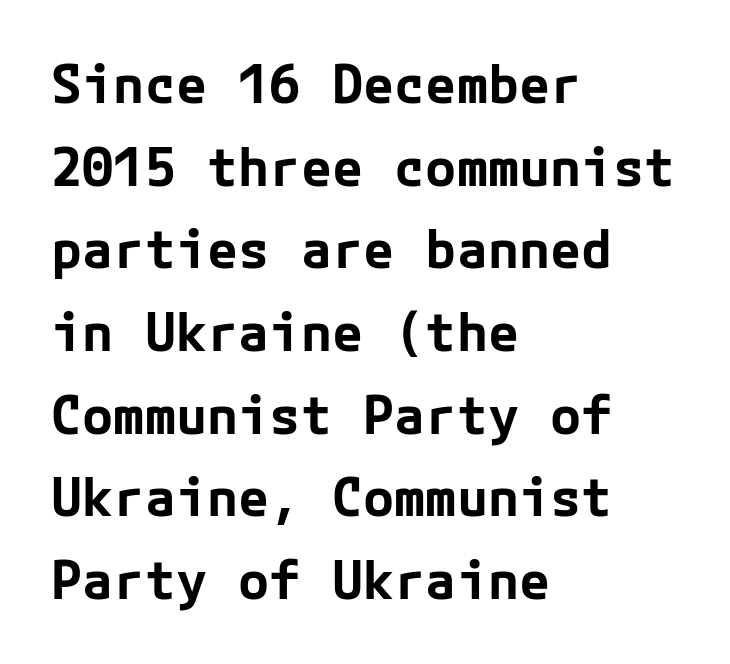
The image shows 52 px bold sans-serif type, upright; set left-aligned, normal line spacing (1.59x), normal letter spacing, not underlined; low stroke contrast and a medium x-height.
